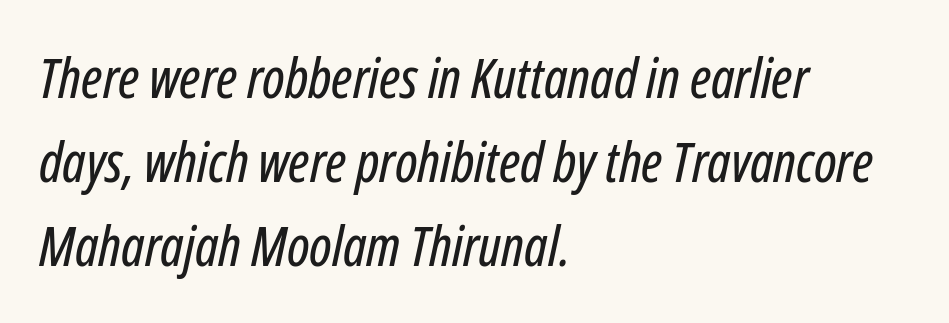
Q: Is the text italic (slanted)? A: Yes, it leans right by about 12 degrees.
Q: Is the text underlined? A: No.
Q: How is the paragraph aligned? A: Left-aligned.
Q: Is the spacing between letters normal or unusually wide? A: Normal.
Q: Is the spacing between lines tight, normal or loose? A: Normal.
Q: Width (condensed, normal, or wide)? A: Condensed.
Q: Stroke contrast? A: Low.
Q: x-height? A: Medium.
Q: Monospaced? A: No.
